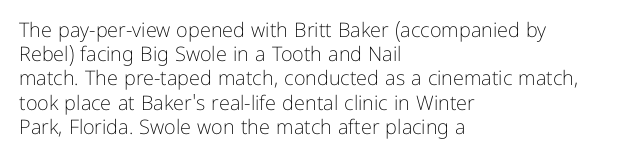
{"italic": "no", "bold": "no", "underline": "no", "align": "left", "line_spacing_ratio": 1.21, "letter_spacing": "normal", "letter_spacing_em": 0.0, "glyph_px": 20}
